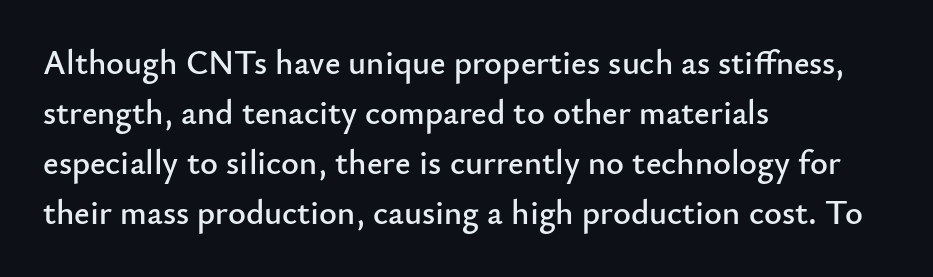
The image shows 34 px sans-serif type, upright; set left-aligned, normal line spacing (1.47x), normal letter spacing, not underlined; low stroke contrast and a small x-height.
